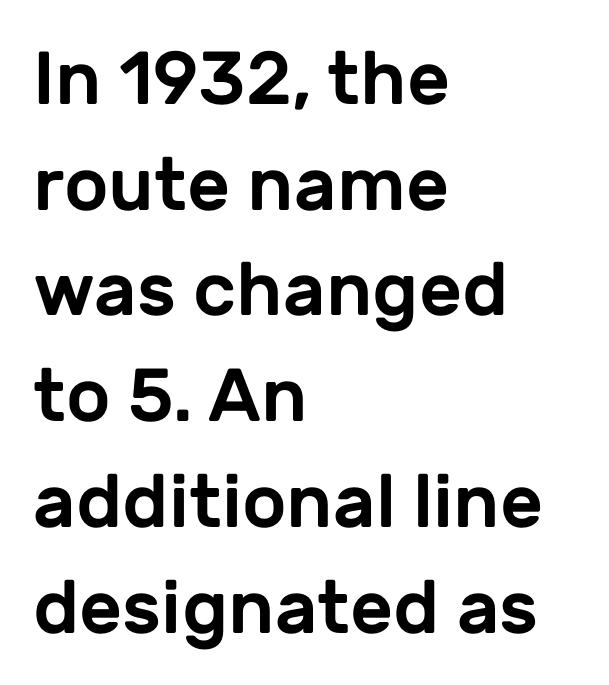
The image shows 75 px sans-serif type, upright; set left-aligned, normal line spacing (1.41x), normal letter spacing, not underlined; low stroke contrast and a medium x-height.
